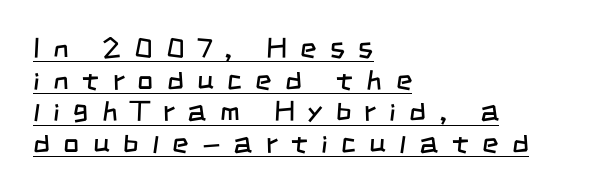
{"serif": "no", "bold": "no", "weight": "regular", "width": "condensed", "stroke_contrast": "low", "x_height": "large", "monospaced": "no", "underline": "yes", "align": "left", "line_spacing": "tight", "line_spacing_ratio": 1.13, "letter_spacing": "wide", "letter_spacing_em": 0.48, "glyph_px": 28}
